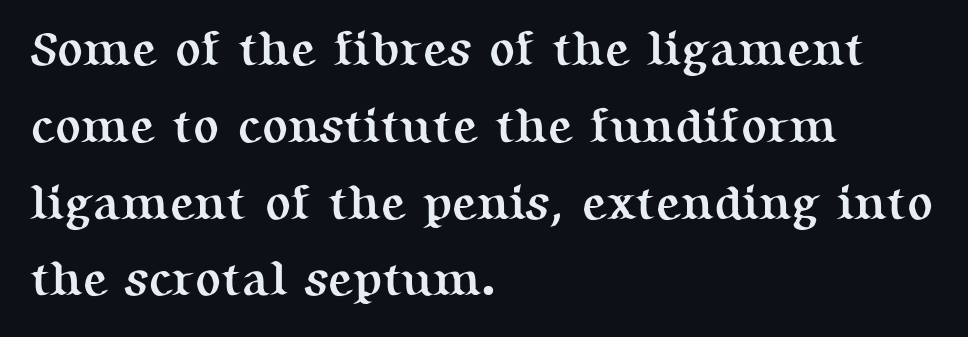
The image shows 48 px semibold serif type, upright; set left-aligned, normal line spacing (1.6x), normal letter spacing, not underlined; medium stroke contrast and a medium x-height.
